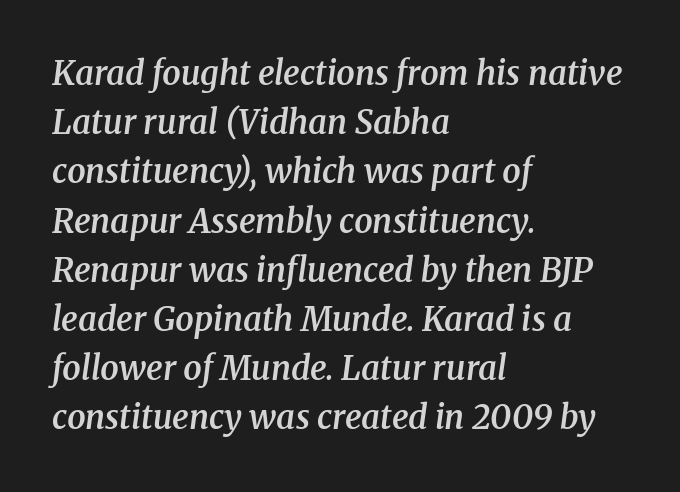
The image shows 33 px semibold serif type, italic (leaning right); set left-aligned, normal line spacing (1.49x), normal letter spacing, not underlined; medium stroke contrast and a medium x-height.
